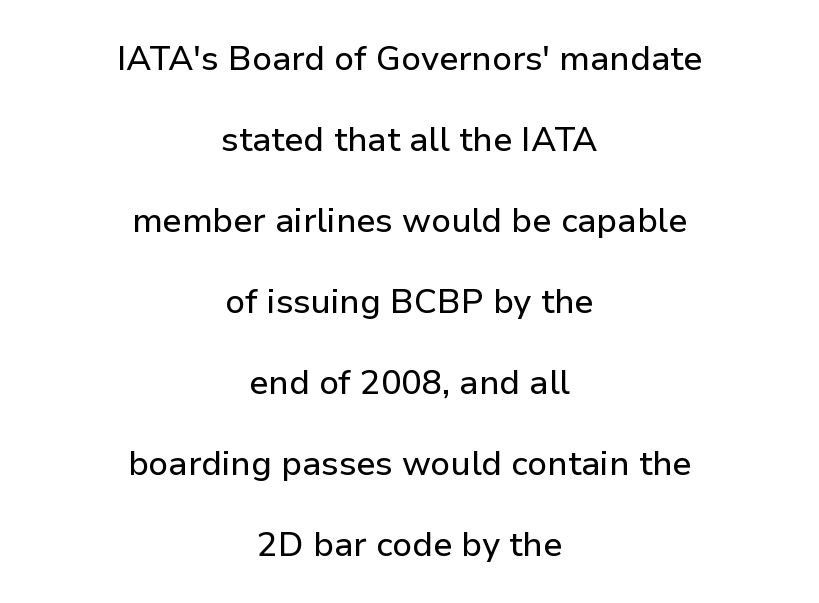
Q: Is the text italic (slanted)? A: No, it is upright.
Q: Is the typeface a serif or a sans-serif typeface? A: Sans-serif.
Q: Is the text underlined? A: No.
Q: How is the paragraph aligned? A: Centered.
Q: Is the spacing between letters normal or unusually wide? A: Normal.
Q: Is the spacing between lines tight, normal or loose? A: Loose.
Q: Width (condensed, normal, or wide)? A: Normal.
Q: Stroke contrast? A: Low.
Q: x-height? A: Medium.
Q: Monospaced? A: No.
